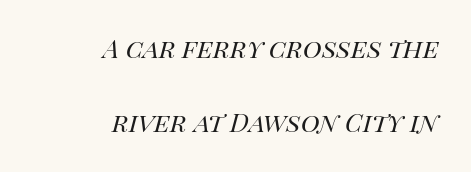
Q: Is the text bold? A: No.
Q: Is the text italic (slanted)? A: Yes, it leans right by about 14 degrees.
Q: Is the text underlined? A: No.
Q: How is the paragraph aligned? A: Right-aligned.
Q: Is the spacing between letters normal or unusually wide? A: Normal.
Q: Is the spacing between lines tight, normal or loose? A: Loose.
Q: Width (condensed, normal, or wide)? A: Normal.
Q: Stroke contrast? A: High.
Q: x-height? A: Large.
Q: Monospaced? A: No.
